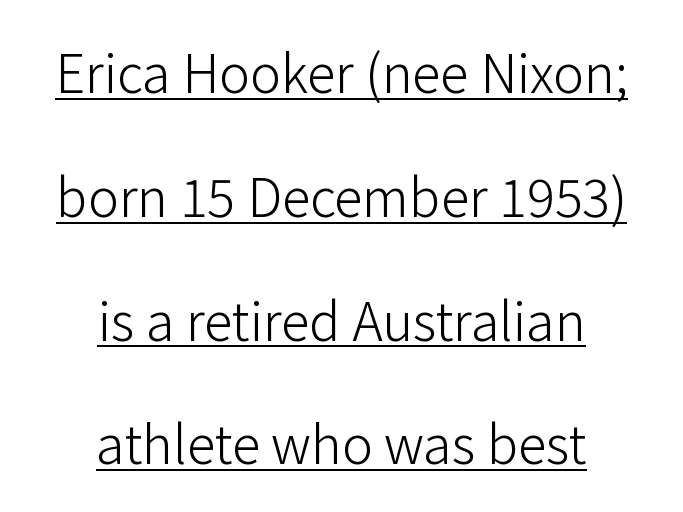
Q: Is the text bold? A: No.
Q: Is the text italic (slanted)? A: No, it is upright.
Q: Is the typeface a serif or a sans-serif typeface? A: Sans-serif.
Q: Is the text underlined? A: Yes.
Q: How is the paragraph aligned? A: Centered.
Q: Is the spacing between letters normal or unusually wide? A: Normal.
Q: Is the spacing between lines tight, normal or loose? A: Loose.
Q: Width (condensed, normal, or wide)? A: Normal.
Q: Stroke contrast? A: Low.
Q: x-height? A: Medium.
Q: Monospaced? A: No.
